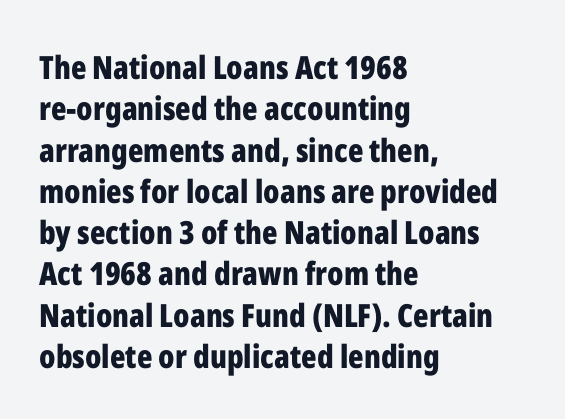
The image shows 32 px bold, condensed sans-serif type, upright; set left-aligned, normal line spacing (1.29x), normal letter spacing, not underlined; low stroke contrast and a medium x-height.
